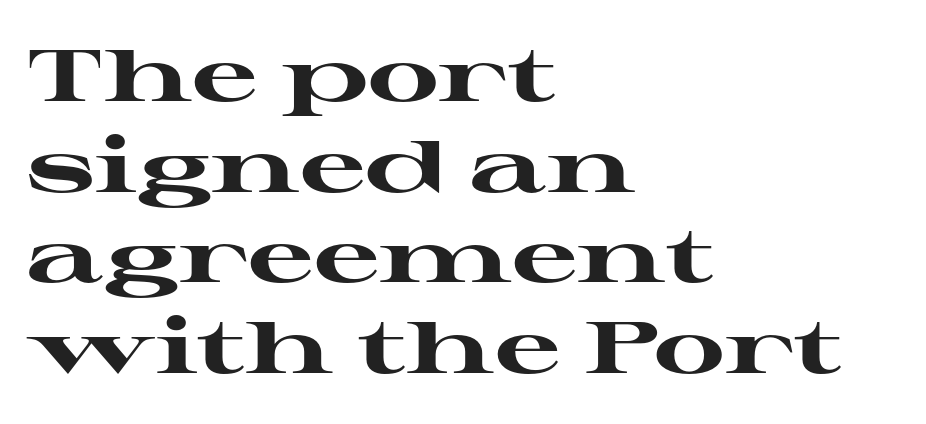
The image shows 73 px heavy, wide serif type, upright; set left-aligned, line spacing 1.24x, normal letter spacing, not underlined; high stroke contrast and a medium x-height.
